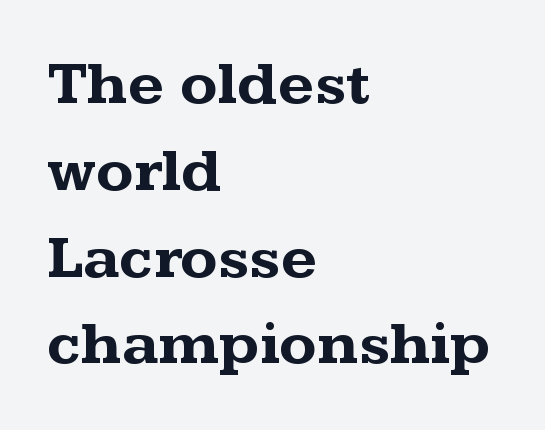
The image shows 62 px bold, wide serif type, upright; set left-aligned, normal line spacing (1.4x), normal letter spacing, not underlined; medium stroke contrast and a medium x-height.
